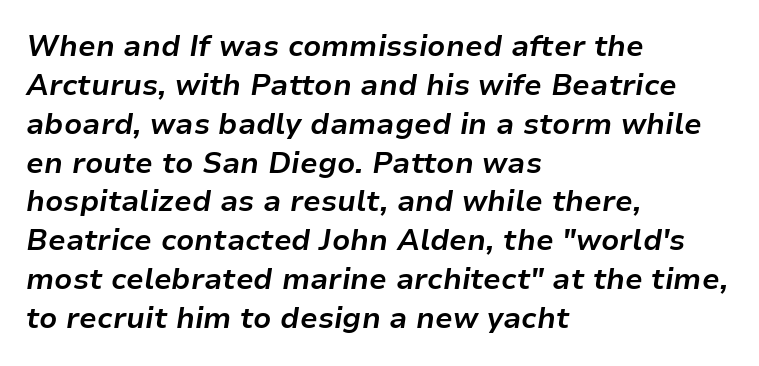
{"italic": "yes", "lean": "right", "slant_degrees": 9, "bold": "yes", "weight": "bold", "width": "normal", "stroke_contrast": "low", "x_height": "medium", "monospaced": "no", "underline": "no", "align": "left", "line_spacing": "normal", "line_spacing_ratio": 1.34, "letter_spacing": "normal", "letter_spacing_em": 0.0, "glyph_px": 29}
